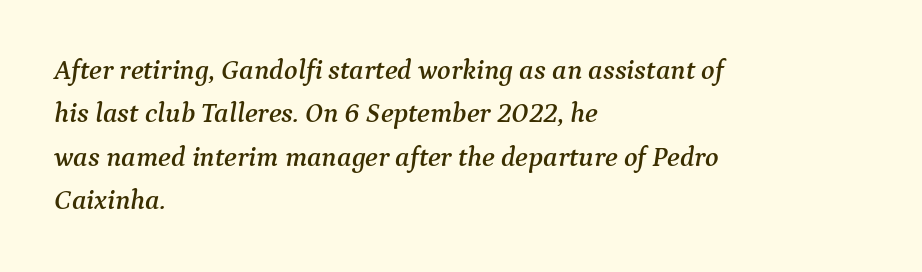
The image shows 28 px serif type, italic (leaning right); set left-aligned, normal line spacing (1.55x), normal letter spacing, not underlined; medium stroke contrast and a medium x-height.
